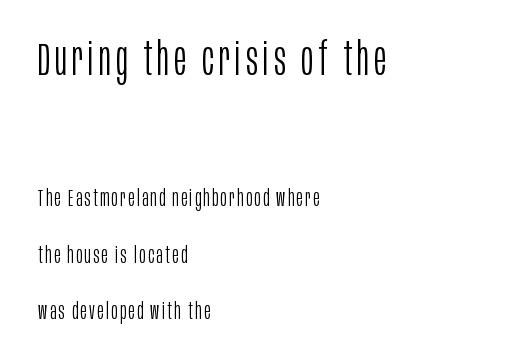
The image shows 46 px light, condensed sans-serif type, upright; set left-aligned, loose line spacing (2.45x), not underlined; the first (top) block is 2.0x larger; low stroke contrast and a large x-height.
